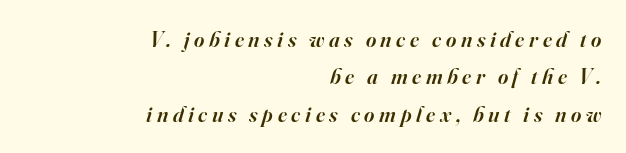
{"italic": "yes", "lean": "right", "slant_degrees": 16, "bold": "semi", "underline": "no", "align": "right", "line_spacing": "normal", "line_spacing_ratio": 1.7, "letter_spacing": "wide", "letter_spacing_em": 0.21, "glyph_px": 22}
